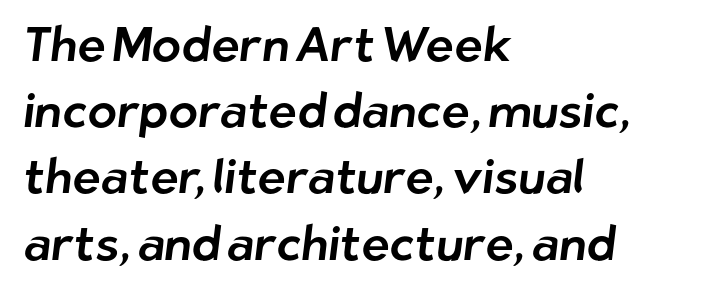
The image shows 48 px sans-serif type; set left-aligned, normal line spacing (1.38x), normal letter spacing, not underlined; low stroke contrast and a medium x-height.
